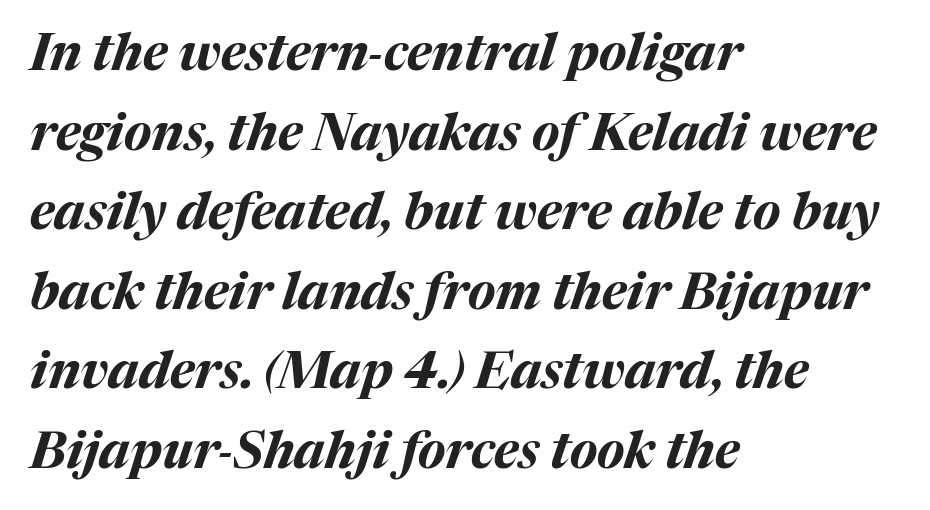
Students, observe: this is what conventionally led text looks like. This sample is left-justified, so line endings fall wherever the words run out. The foot of each line stays bare and open. A dark, heavy texture on the line: the type is bold. The tracking reads as untouched default to a designer's eye. Spacing verdict: proportional, widths tailored to each character.
